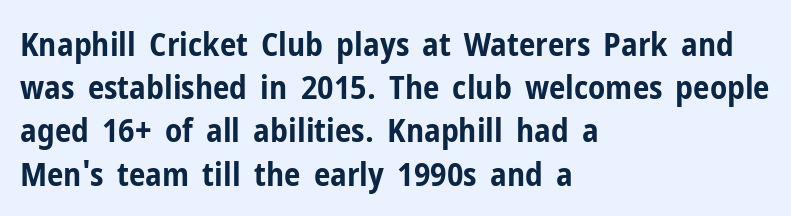
{"serif": "no", "italic": "no", "bold": "yes", "weight": "bold", "width": "condensed", "stroke_contrast": "low", "x_height": "medium", "monospaced": "no", "underline": "no", "align": "left", "line_spacing": "normal", "line_spacing_ratio": 1.31, "letter_spacing": "normal", "letter_spacing_em": 0.0, "glyph_px": 33}
